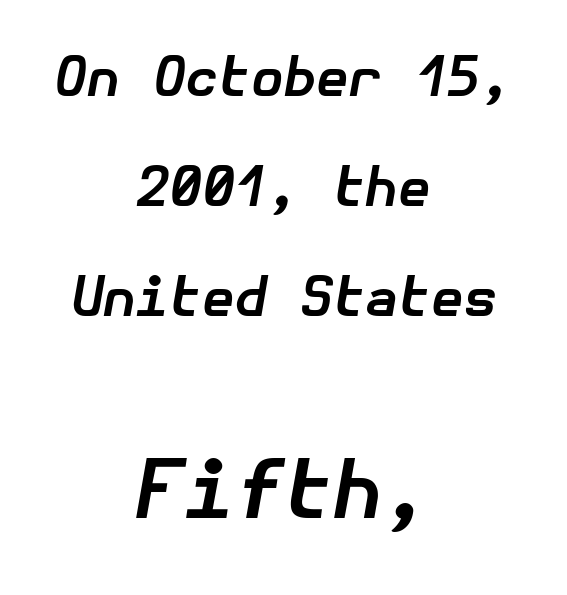
Q: Is the text bold? A: Yes.
Q: Is the text italic (slanted)? A: Yes, it leans right by about 10 degrees.
Q: Is the text underlined? A: No.
Q: How is the paragraph aligned? A: Centered.
Q: Is the spacing between letters normal or unusually wide? A: Normal.
Q: Is the spacing between lines tight, normal or loose? A: Loose.
Q: Which block of text is set in a larger size, the first (top) or the second (bottom)? A: The second (bottom) one.
Q: Width (condensed, normal, or wide)? A: Normal.
Q: Stroke contrast? A: Low.
Q: x-height? A: Medium.
